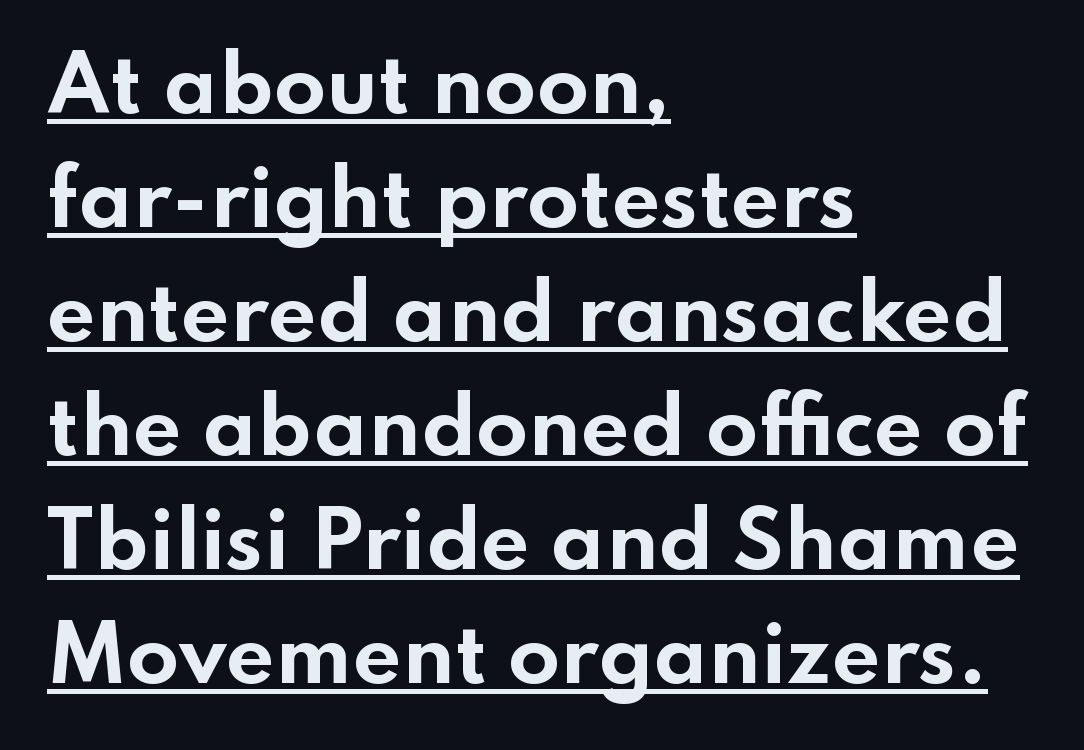
{"serif": "no", "italic": "no", "bold": "yes", "weight": "bold", "width": "wide", "stroke_contrast": "low", "x_height": "small", "monospaced": "no", "underline": "yes", "align": "left", "line_spacing": "normal", "line_spacing_ratio": 1.5, "letter_spacing": "normal", "letter_spacing_em": 0.0, "glyph_px": 76}
